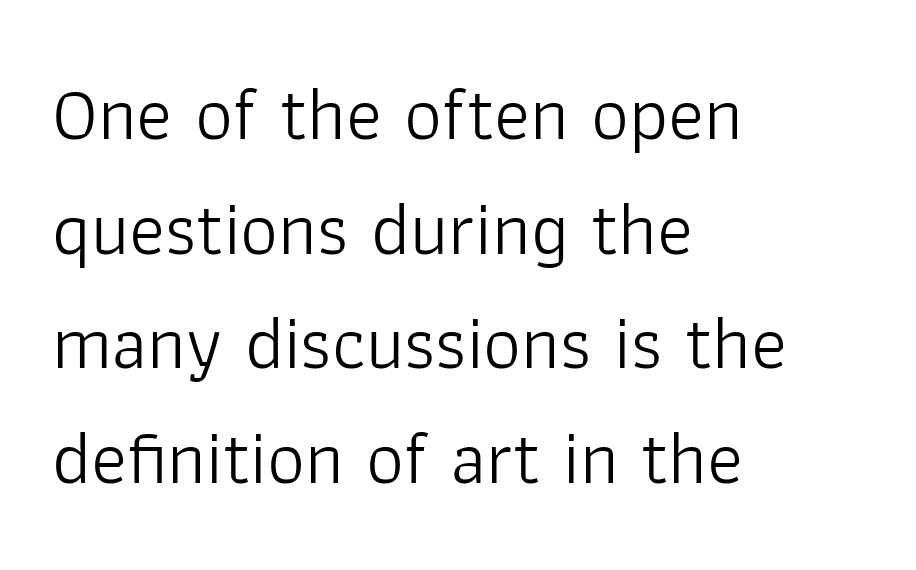
{"serif": "no", "italic": "no", "bold": "no", "weight": "light", "width": "normal", "stroke_contrast": "low", "x_height": "medium", "monospaced": "no", "underline": "no", "align": "left", "line_spacing": "normal", "line_spacing_ratio": 1.53, "letter_spacing": "normal", "letter_spacing_em": 0.0, "glyph_px": 75}
